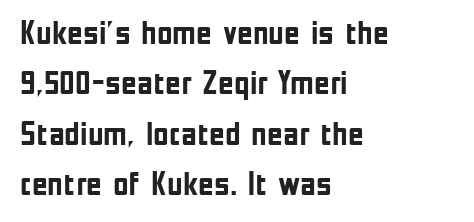
The image shows 34 px semibold, condensed sans-serif type, upright; set left-aligned, normal line spacing (1.48x), normal letter spacing, not underlined; low stroke contrast and a medium x-height.
